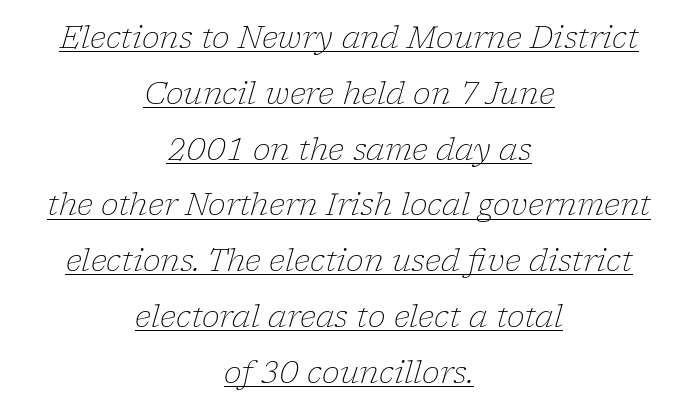
{"serif": "yes", "italic": "yes", "lean": "right", "slant_degrees": 17, "bold": "no", "weight": "light", "width": "normal", "stroke_contrast": "low", "x_height": "medium", "monospaced": "no", "underline": "yes", "align": "center", "line_spacing_ratio": 1.86, "letter_spacing": "normal", "letter_spacing_em": 0.0, "glyph_px": 30}
